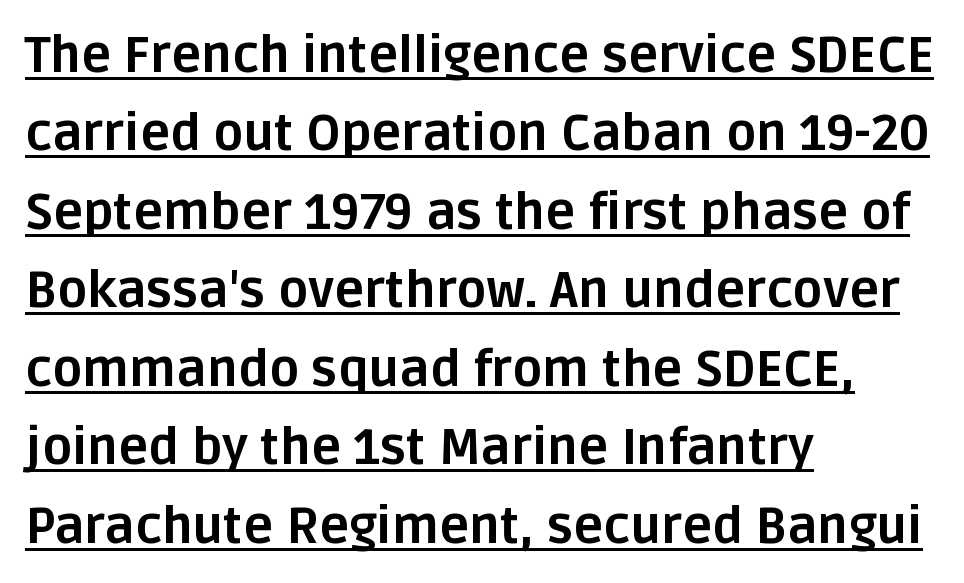
The image shows 50 px bold sans-serif type, upright; set left-aligned, normal line spacing (1.57x), normal letter spacing, underlined; low stroke contrast and a large x-height.
